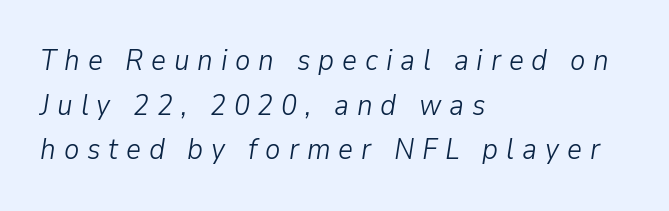
{"italic": "yes", "lean": "right", "slant_degrees": 9, "bold": "no", "weight": "light", "width": "normal", "stroke_contrast": "low", "x_height": "medium", "monospaced": "no", "underline": "no", "align": "left", "line_spacing": "normal", "line_spacing_ratio": 1.54, "letter_spacing": "wide", "letter_spacing_em": 0.27, "glyph_px": 29}
